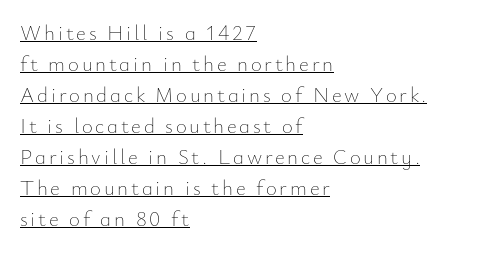
The image shows 21 px text type, upright; set left-aligned, normal line spacing (1.48x), underlined.
